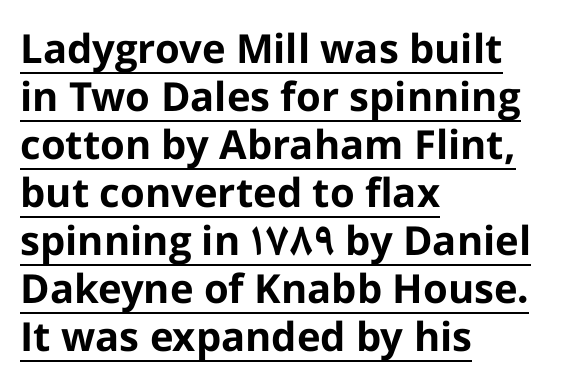
The image shows 40 px bold sans-serif type, upright; set left-aligned, line spacing 1.2x, normal letter spacing, underlined; low stroke contrast and a medium x-height.
